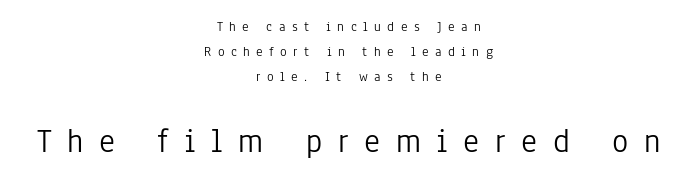
Q: Is the text bold? A: No.
Q: Is the text italic (slanted)? A: No, it is upright.
Q: Is the typeface a serif or a sans-serif typeface? A: Sans-serif.
Q: Is the text underlined? A: No.
Q: How is the paragraph aligned? A: Centered.
Q: Is the spacing between letters normal or unusually wide? A: Unusually wide.
Q: Which block of text is set in a larger size, the first (top) or the second (bottom)? A: The second (bottom) one.
Q: Width (condensed, normal, or wide)? A: Condensed.
Q: Stroke contrast? A: Low.
Q: x-height? A: Medium.
Q: Monospaced? A: No.
